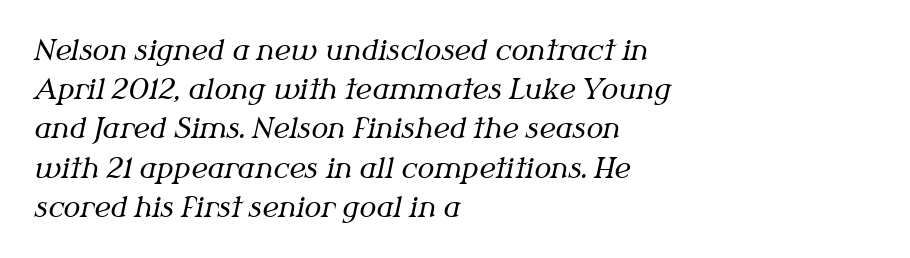
The image shows 28 px regular-weight serif type, italic (leaning right); set left-aligned, normal line spacing (1.4x), normal letter spacing, not underlined; medium stroke contrast and a medium x-height.
